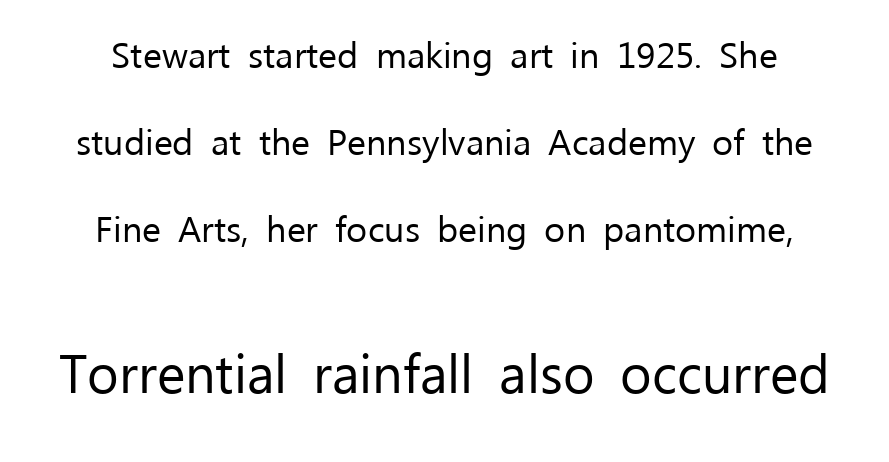
Q: Is the text bold? A: No.
Q: Is the text italic (slanted)? A: No, it is upright.
Q: Is the typeface a serif or a sans-serif typeface? A: Sans-serif.
Q: Is the text underlined? A: No.
Q: How is the paragraph aligned? A: Centered.
Q: Is the spacing between letters normal or unusually wide? A: Normal.
Q: Is the spacing between lines tight, normal or loose? A: Loose.
Q: Which block of text is set in a larger size, the first (top) or the second (bottom)? A: The second (bottom) one.
Q: Width (condensed, normal, or wide)? A: Normal.
Q: Stroke contrast? A: Low.
Q: x-height? A: Medium.
Q: Monospaced? A: No.
